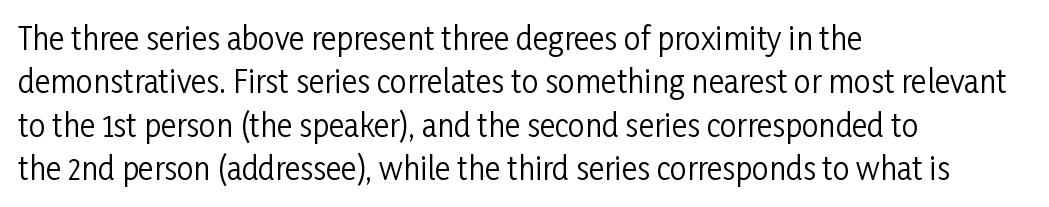
Q: Is the text bold? A: No.
Q: Is the text italic (slanted)? A: No, it is upright.
Q: Is the typeface a serif or a sans-serif typeface? A: Sans-serif.
Q: Is the text underlined? A: No.
Q: How is the paragraph aligned? A: Left-aligned.
Q: Is the spacing between letters normal or unusually wide? A: Normal.
Q: Is the spacing between lines tight, normal or loose? A: Normal.
Q: Width (condensed, normal, or wide)? A: Condensed.
Q: Stroke contrast? A: Low.
Q: x-height? A: Medium.
Q: Monospaced? A: No.
